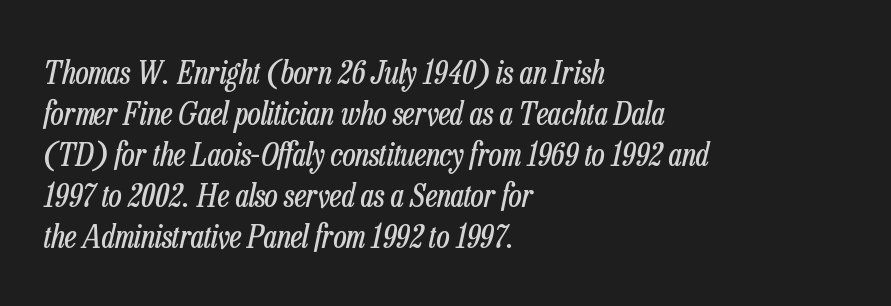
{"italic": "yes", "lean": "right", "slant_degrees": 13, "bold": "no", "weight": "regular", "width": "condensed", "stroke_contrast": "low", "x_height": "medium", "monospaced": "no", "underline": "no", "align": "left", "line_spacing": "normal", "line_spacing_ratio": 1.28, "letter_spacing": "normal", "letter_spacing_em": 0.0, "glyph_px": 32}
